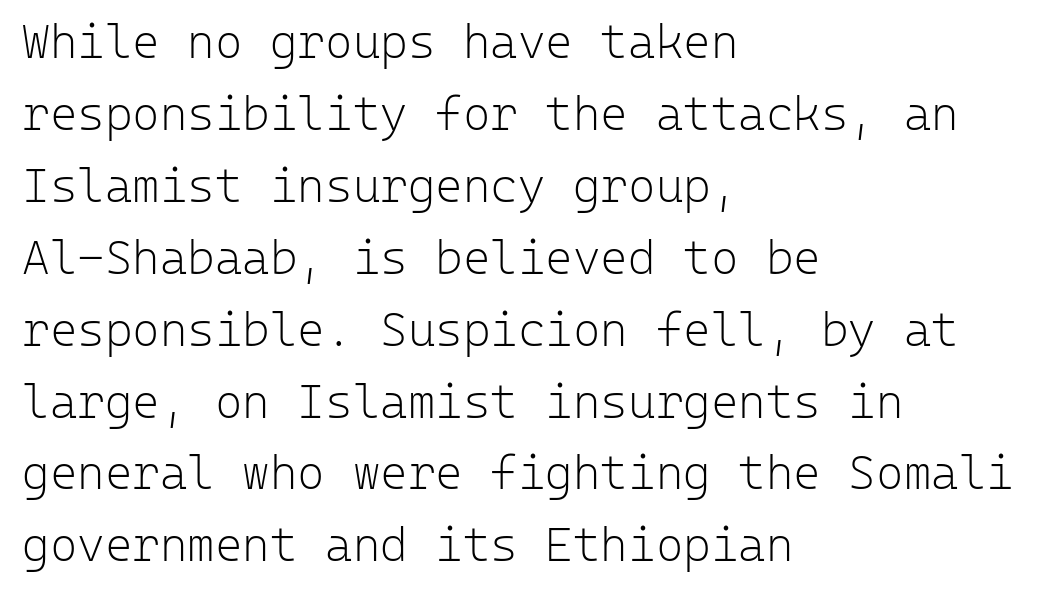
The image shows 47 px light sans-serif type, upright, monospaced; set left-aligned, normal line spacing (1.53x), normal letter spacing, not underlined; low stroke contrast and a medium x-height.
